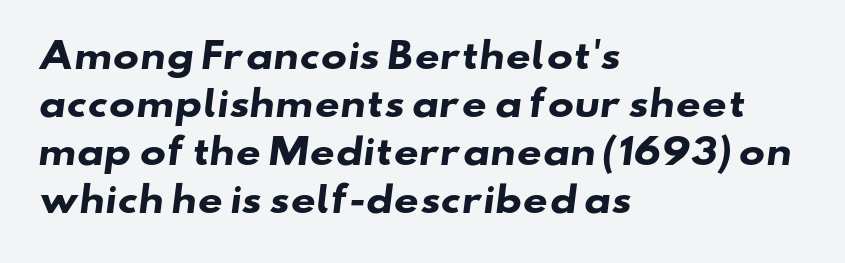
Short note: letters normally spaced. The rendering uses natural spacing where letterforms have individual widths. Each glyph is drawn with heavy, bold strokes. The area under the type is left untouched. Honestly, the row spacing looks completely unremarkable. Does the type have serifs? No, each stem ends abruptly.
